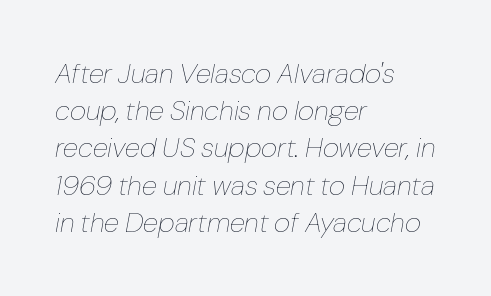
Q: Is the text bold? A: No.
Q: Is the text italic (slanted)? A: Yes, it leans right by about 10 degrees.
Q: Is the text underlined? A: No.
Q: How is the paragraph aligned? A: Left-aligned.
Q: Is the spacing between letters normal or unusually wide? A: Normal.
Q: Is the spacing between lines tight, normal or loose? A: Normal.
Q: Width (condensed, normal, or wide)? A: Normal.
Q: Stroke contrast? A: Low.
Q: x-height? A: Medium.
Q: Monospaced? A: No.
